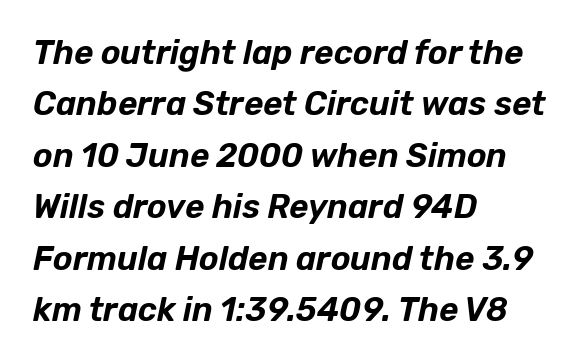
Short and long lines alike share a common starting point at left. You could not count columns in this text — the font is proportionally spaced. The text carries the slant typical of an italic or oblique font. Observe the ordinary spacing: letters are neighbours, not strangers. Check the space under the baseline: it is left empty. Each new line begins a customary step beneath the previous one.
